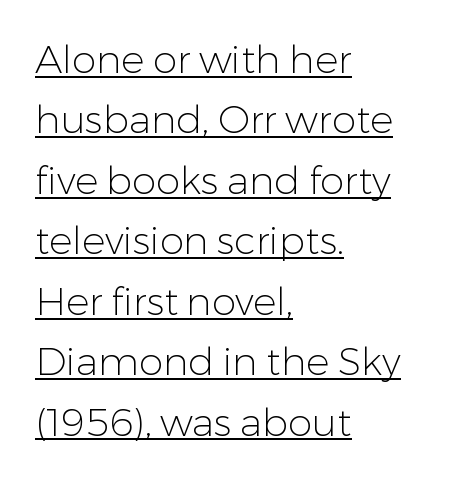
{"serif": "no", "italic": "no", "bold": "no", "weight": "light", "width": "normal", "stroke_contrast": "low", "x_height": "medium", "monospaced": "no", "underline": "yes", "align": "left", "line_spacing": "normal", "line_spacing_ratio": 1.55, "letter_spacing": "normal", "letter_spacing_em": 0.0, "glyph_px": 39}
